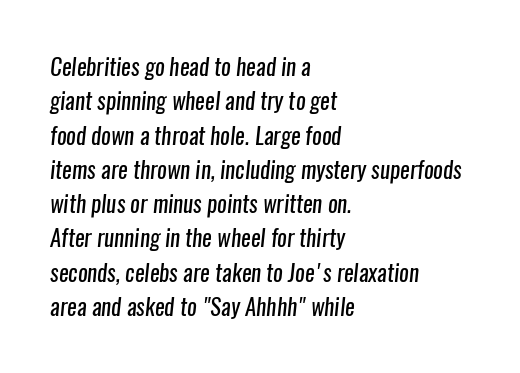
{"bold": "no", "underline": "no", "align": "left", "line_spacing": "normal", "line_spacing_ratio": 1.49, "letter_spacing": "normal", "letter_spacing_em": 0.0, "glyph_px": 23}
